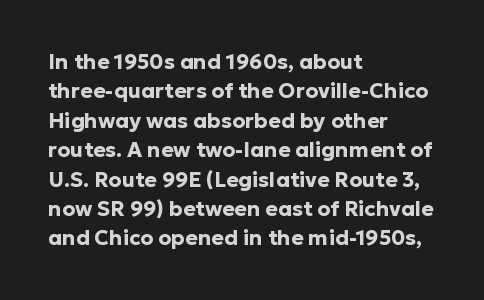
The image shows 21 px bold type, upright; set left-aligned, normal line spacing (1.4x), normal letter spacing, not underlined.
